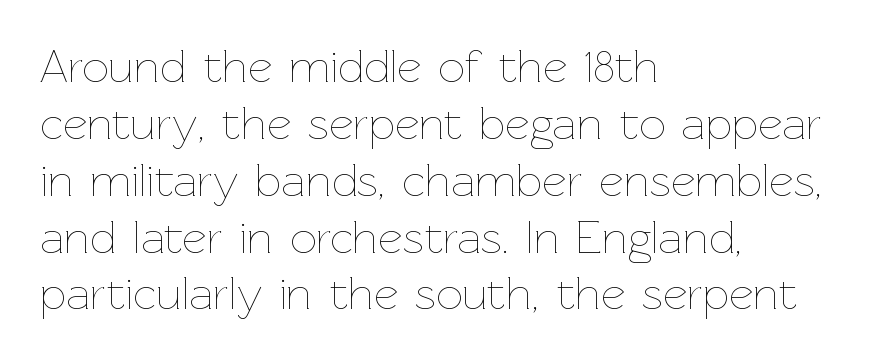
{"italic": "no", "bold": "no", "weight": "thin", "width": "normal", "stroke_contrast": "low", "x_height": "medium", "monospaced": "no", "underline": "no", "align": "left", "line_spacing_ratio": 1.21, "letter_spacing": "normal", "letter_spacing_em": 0.0, "glyph_px": 47}
